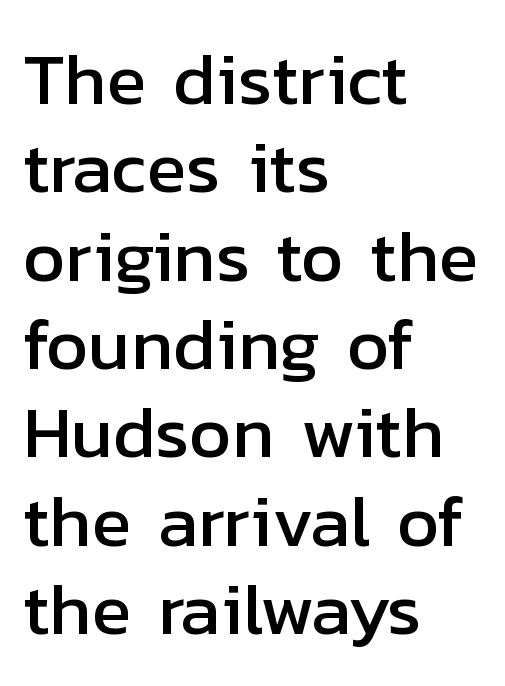
Rule under the text: the space is simply empty. One-word summary of the alignment: left. The face used here is proportionally spaced, like ordinary book or web type. Nobody touched the tracking dial on this one.
